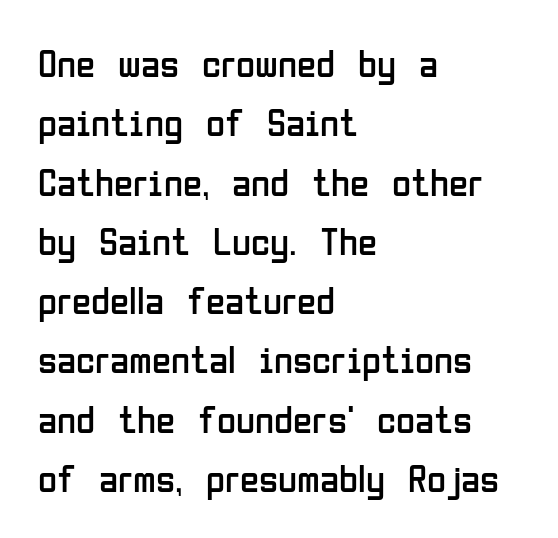
The image shows 39 px regular-weight, condensed sans-serif type, upright; set left-aligned, normal line spacing (1.52x), normal letter spacing, not underlined; low stroke contrast and a medium x-height.
